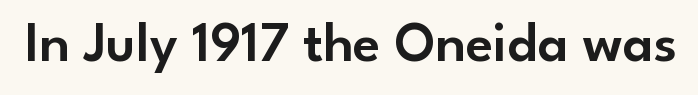
Q: Is the text italic (slanted)? A: No, it is upright.
Q: Is the typeface a serif or a sans-serif typeface? A: Sans-serif.
Q: Is the text underlined? A: No.
Q: Is the spacing between letters normal or unusually wide? A: Normal.
Q: Width (condensed, normal, or wide)? A: Normal.
Q: Stroke contrast? A: Low.
Q: x-height? A: Small.
Q: Monospaced? A: No.
